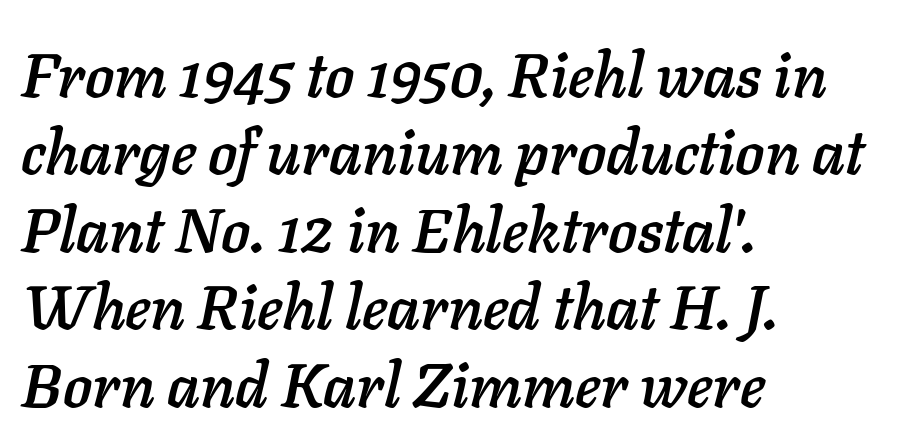
{"italic": "yes", "lean": "right", "slant_degrees": 11, "width": "normal", "stroke_contrast": "low", "x_height": "medium", "monospaced": "no", "underline": "no", "align": "left", "line_spacing": "normal", "line_spacing_ratio": 1.27, "letter_spacing": "normal", "letter_spacing_em": 0.0, "glyph_px": 61}
